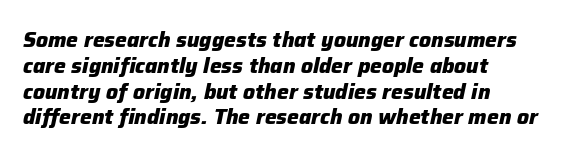
The image shows 21 px bold type, italic (leaning right); set line spacing 1.23x, normal letter spacing, not underlined.
